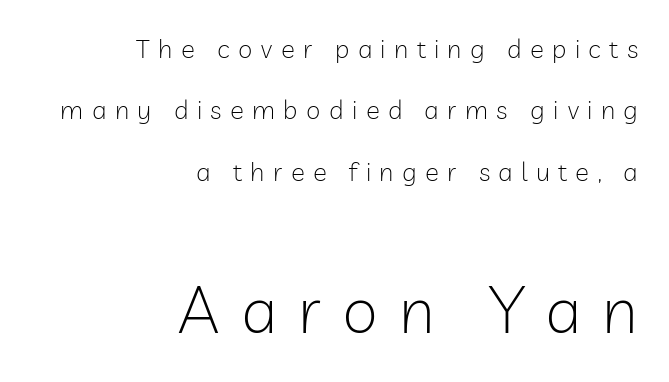
Q: Is the text bold? A: No.
Q: Is the text italic (slanted)? A: No, it is upright.
Q: Is the typeface a serif or a sans-serif typeface? A: Sans-serif.
Q: Is the text underlined? A: No.
Q: How is the paragraph aligned? A: Right-aligned.
Q: Is the spacing between letters normal or unusually wide? A: Unusually wide.
Q: Is the spacing between lines tight, normal or loose? A: Loose.
Q: Which block of text is set in a larger size, the first (top) or the second (bottom)? A: The second (bottom) one.
Q: Width (condensed, normal, or wide)? A: Normal.
Q: Stroke contrast? A: Low.
Q: x-height? A: Medium.
Q: Monospaced? A: No.
